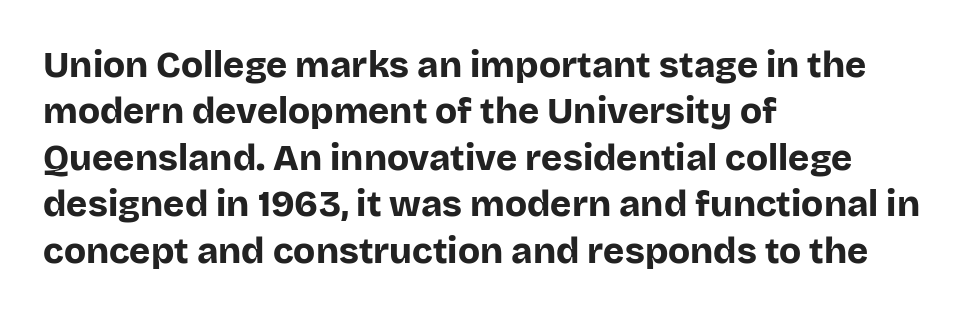
{"serif": "no", "italic": "no", "bold": "yes", "weight": "bold", "width": "normal", "stroke_contrast": "low", "x_height": "large", "monospaced": "no", "underline": "no", "align": "left", "line_spacing": "normal", "line_spacing_ratio": 1.29, "letter_spacing": "normal", "letter_spacing_em": 0.0, "glyph_px": 36}
